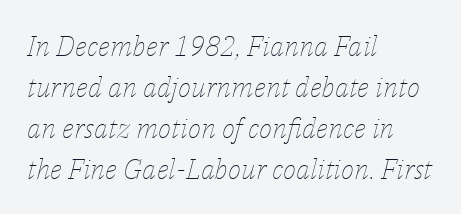
Does the copy run flush right? No — it runs flush left. Each letter keeps its own natural width here, so spacing adapts to shape. One glance says typical: line gaps are just what's usual. This rendering leaves character spacing at its baseline value.
